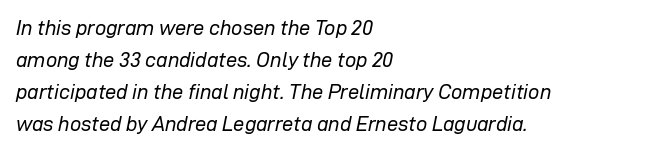
The image shows 20 px text type, italic (leaning right); set left-aligned, normal line spacing (1.6x), normal letter spacing, not underlined.
